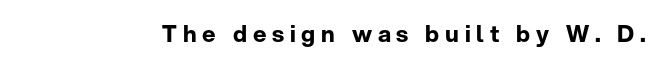
Q: Is the text bold? A: Yes.
Q: Is the text italic (slanted)? A: No, it is upright.
Q: Is the text underlined? A: No.
Q: Is the spacing between letters normal or unusually wide? A: Unusually wide.
